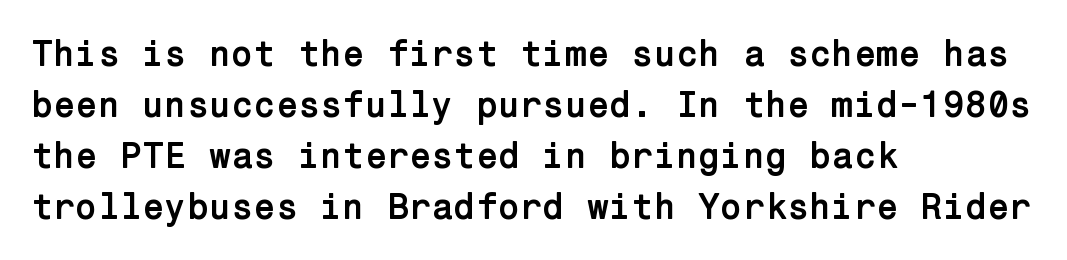
{"serif": "no", "italic": "no", "bold": "yes", "weight": "semibold", "width": "normal", "stroke_contrast": "low", "x_height": "medium", "underline": "no", "align": "left", "line_spacing": "normal", "line_spacing_ratio": 1.42, "letter_spacing": "normal", "letter_spacing_em": 0.0, "glyph_px": 36}
